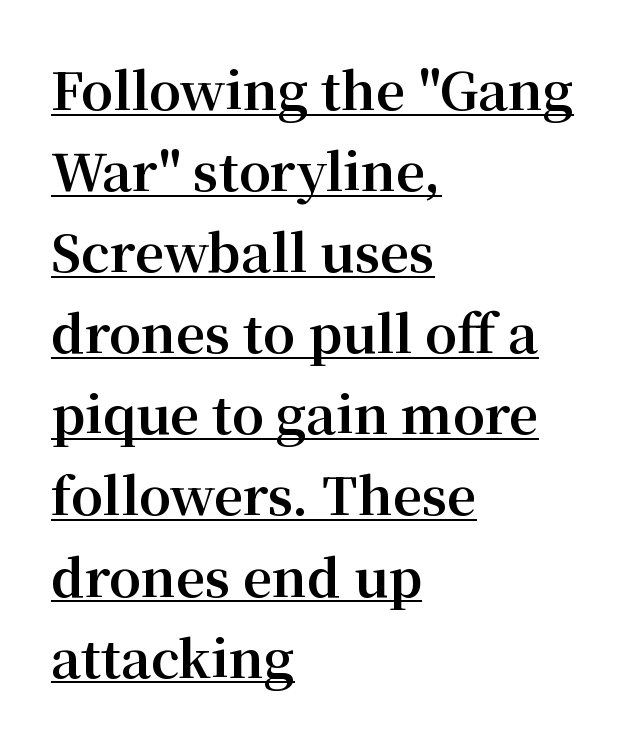
{"serif": "yes", "italic": "no", "bold": "yes", "weight": "bold", "width": "normal", "stroke_contrast": "medium", "x_height": "medium", "monospaced": "no", "underline": "yes", "align": "left", "line_spacing": "normal", "line_spacing_ratio": 1.59, "letter_spacing": "normal", "letter_spacing_em": 0.0, "glyph_px": 51}
